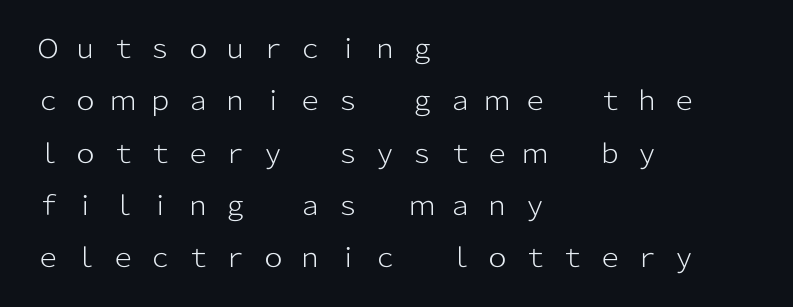
The image shows 26 px text type, upright; set left-aligned, loose line spacing (2.01x), unusually wide letter spacing (+0.44 em), not underlined.
